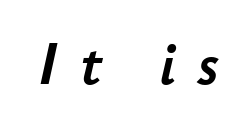
The image shows 63 px text type, italic (leaning right); set unusually wide letter spacing (+0.34 em), not underlined; low stroke contrast and a small x-height.
